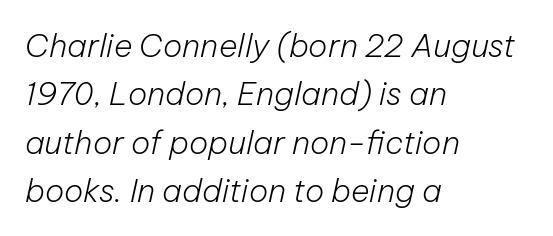
The image shows 32 px light type, italic (leaning right); set left-aligned, normal line spacing (1.51x), normal letter spacing, not underlined; low stroke contrast and a medium x-height.
